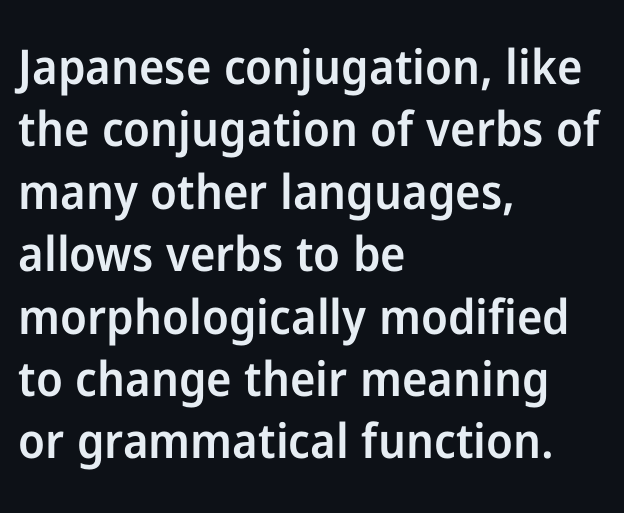
Q: Is the text bold? A: Semi-bold.
Q: Is the text italic (slanted)? A: No, it is upright.
Q: Is the typeface a serif or a sans-serif typeface? A: Sans-serif.
Q: Is the text underlined? A: No.
Q: How is the paragraph aligned? A: Left-aligned.
Q: Is the spacing between letters normal or unusually wide? A: Normal.
Q: Is the spacing between lines tight, normal or loose? A: Normal.
Q: Width (condensed, normal, or wide)? A: Normal.
Q: Stroke contrast? A: Low.
Q: x-height? A: Medium.
Q: Monospaced? A: No.
